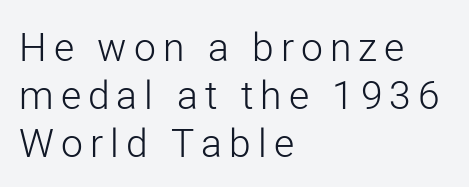
The letters stand straight up with perfectly vertical stems. Nobody drew a line under any word here. The strokes are not fattened; the text isn't bold. Nope, no serifs anywhere on these letters. Is this a fixed-width face? No — the glyphs have proportional, varying widths.
